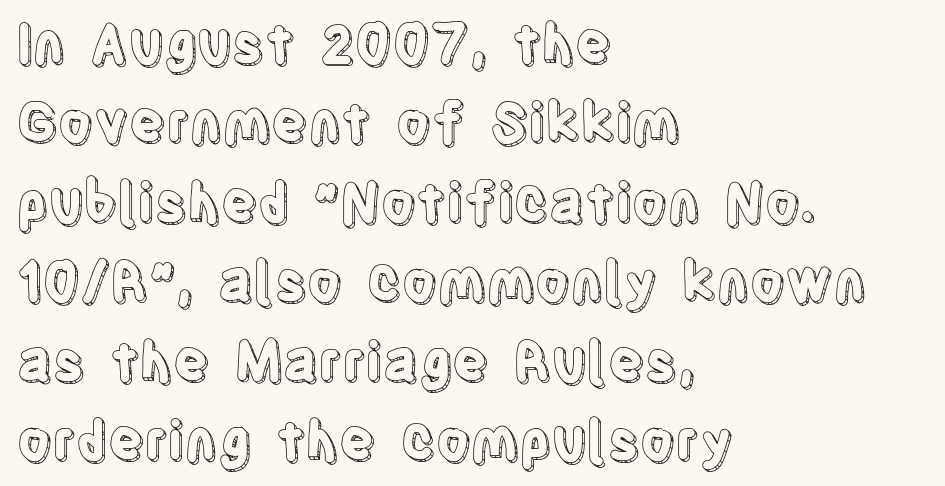
The image shows 54 px condensed type, upright; set left-aligned, normal line spacing (1.47x), normal letter spacing, not underlined; a large x-height.
